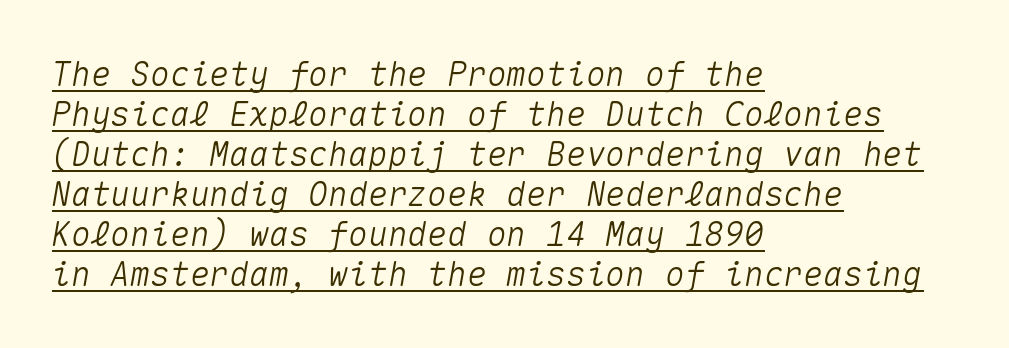
{"italic": "yes", "lean": "right", "slant_degrees": 10, "width": "normal", "stroke_contrast": "medium", "x_height": "medium", "monospaced": "yes", "underline": "yes", "align": "left", "line_spacing_ratio": 1.21, "letter_spacing": "normal", "letter_spacing_em": 0.0, "glyph_px": 33}
